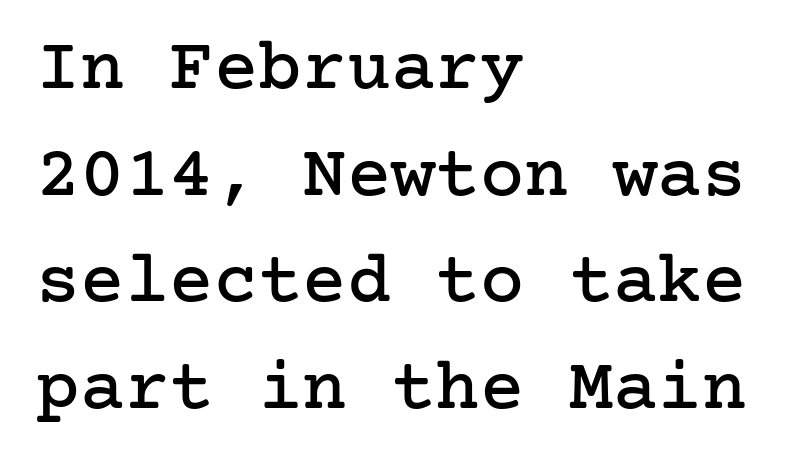
To sum up the face: it has serifs. Here the glyphs are tracked normally, forming tight word shapes. Ordinary non-slanted type is in use. The line-height multiplier appears to be the usual default. The lines are quadded left. A bare baseline throughout the passage.
